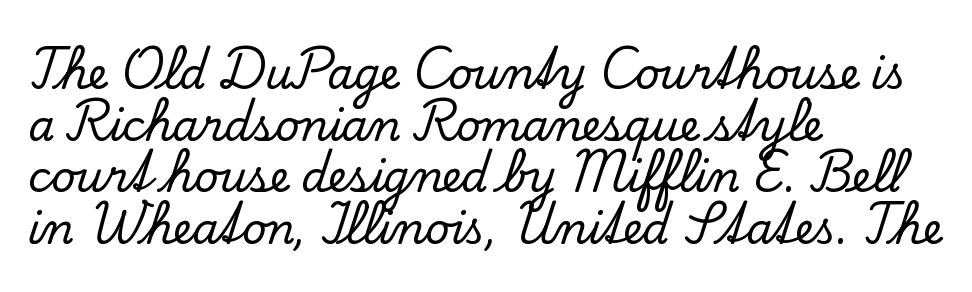
Q: Is the text italic (slanted)? A: Yes.
Q: Is the typeface a serif or a sans-serif typeface? A: Serif.
Q: Is the text underlined? A: No.
Q: How is the paragraph aligned? A: Left-aligned.
Q: Is the spacing between letters normal or unusually wide? A: Normal.
Q: Width (condensed, normal, or wide)? A: Normal.
Q: Stroke contrast? A: Low.
Q: x-height? A: Small.
Q: Monospaced? A: No.
